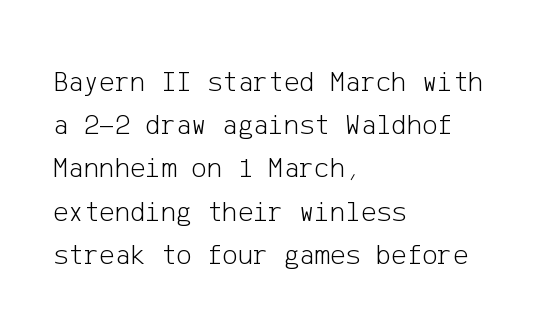
The text was rendered using a sans face with plain stroke endings. The face looks like a standard text weight, possibly lighter. There is no visible air inserted between adjacent glyphs. These lines stack with their left ends in a neat column. Summary of vertical rhythm: regular, with standard interline spacing.
